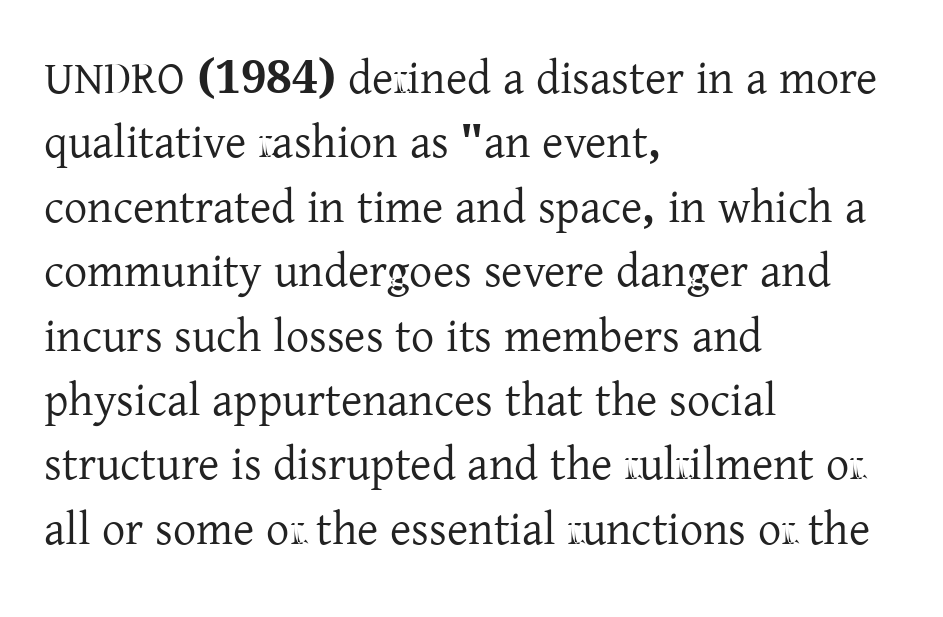
{"serif": "yes", "italic": "no", "width": "normal", "stroke_contrast": "low", "x_height": "medium", "monospaced": "no", "underline": "no", "align": "left", "line_spacing": "normal", "line_spacing_ratio": 1.4, "letter_spacing": "normal", "letter_spacing_em": 0.0, "glyph_px": 46}
